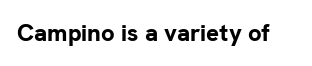
What stands out about the letter spacing? Nothing — it is the standard amount. Upright lettering throughout. Bold? Absolutely — the strokes are thick and heavy. The glyphs are unaccompanied by any horizontal stroke below them.
